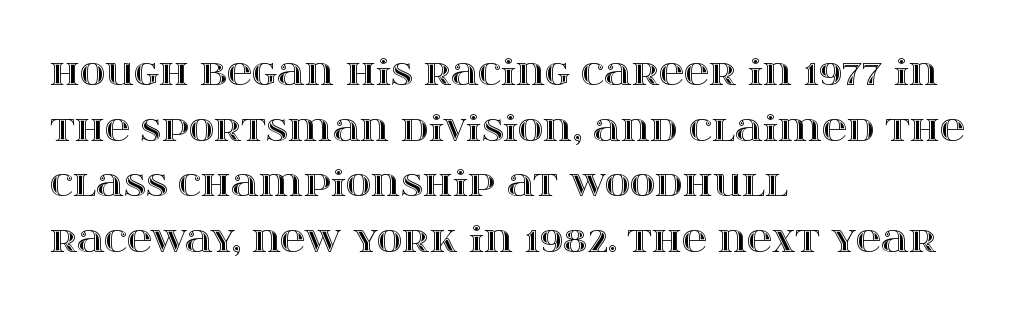
Q: Is the text italic (slanted)? A: No, it is upright.
Q: Is the text underlined? A: No.
Q: How is the paragraph aligned? A: Left-aligned.
Q: Is the spacing between letters normal or unusually wide? A: Normal.
Q: Is the spacing between lines tight, normal or loose? A: Normal.
Q: Width (condensed, normal, or wide)? A: Wide.
Q: x-height? A: Large.
Q: Monospaced? A: No.
